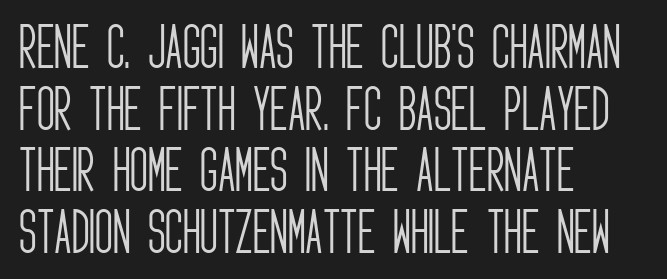
Q: Is the text bold? A: No.
Q: Is the text italic (slanted)? A: No, it is upright.
Q: Is the typeface a serif or a sans-serif typeface? A: Sans-serif.
Q: Is the text underlined? A: No.
Q: How is the paragraph aligned? A: Left-aligned.
Q: Is the spacing between letters normal or unusually wide? A: Normal.
Q: Is the spacing between lines tight, normal or loose? A: Normal.
Q: Width (condensed, normal, or wide)? A: Condensed.
Q: Stroke contrast? A: Low.
Q: x-height? A: Large.
Q: Monospaced? A: No.
